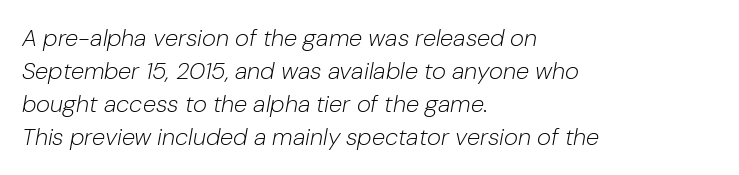
Is there much room between lines? A standard amount, neither cramped nor airy. The paragraph has a hard left edge and a soft right edge. Glyph-to-glyph distance matches everyday printed text. Compared with a typical body face, this is equally light or lighter still. Check the space under the baseline: it is left empty.
